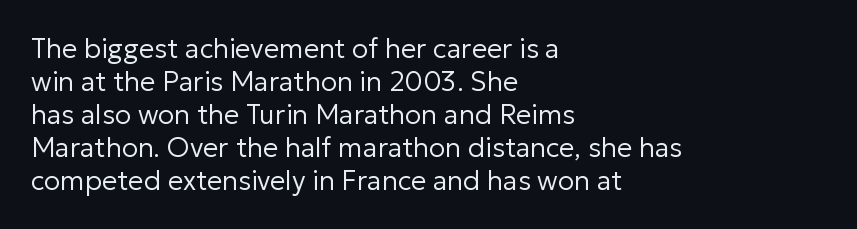
The type sits square on the baseline with zero lean. All the whitespace from short lines collects on the right. Students, note that the glyphs here touch the page at normal intervals. Weight class: somewhere from thin through regular. The foot of each line stays bare and open.
